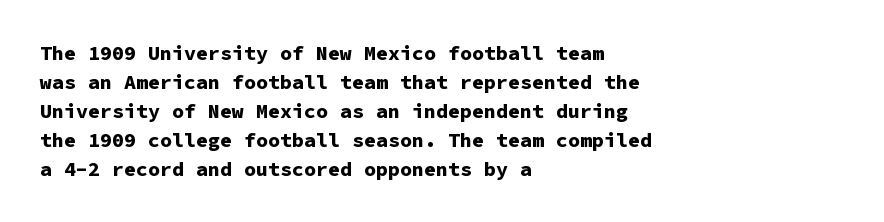
Style check: upright. The block of text has a typical density, with ordinary space between rows. The words here are not underlined. The paragraph shown leans on its left margin. The gaps between neighbouring characters are ordinary and unremarkable.
